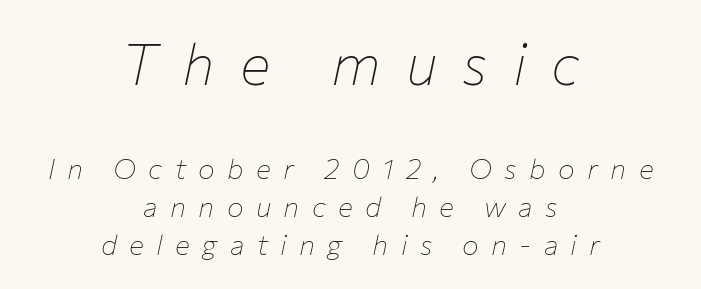
The image shows 57 px thin type, italic (leaning right); set centered, normal line spacing (1.36x), unusually wide letter spacing (+0.44 em), not underlined; the first (top) block is 2.04x larger; low stroke contrast and a medium x-height.
